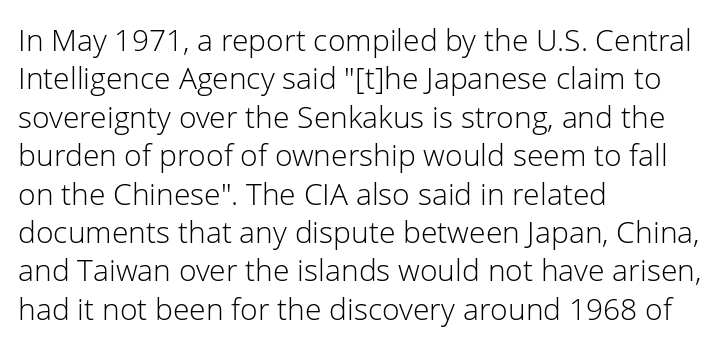
The image shows 30 px light sans-serif type, upright; set left-aligned, normal line spacing (1.28x), normal letter spacing, not underlined; low stroke contrast and a medium x-height.
